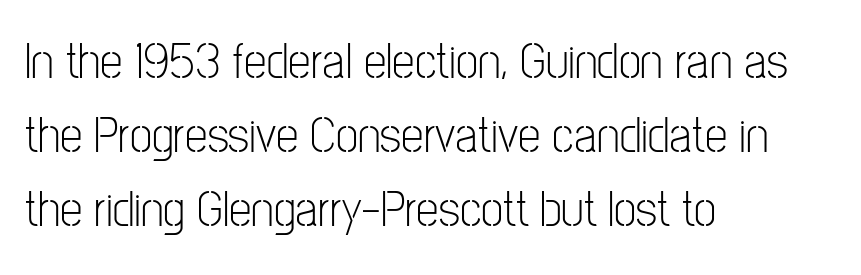
The passage shown is not bold in any degree. Check the space under the baseline: it is left empty. The space between consecutive lines is moderate. Nothing sits at the stroke ends, so this counts as sans-serif. Line beginnings align vertically; line endings do not. Characters remain perfectly vertical along every line.
